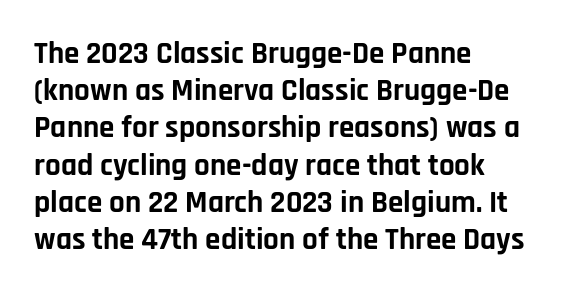
Q: Is the text bold? A: Yes.
Q: Is the text italic (slanted)? A: No, it is upright.
Q: Is the typeface a serif or a sans-serif typeface? A: Sans-serif.
Q: Is the text underlined? A: No.
Q: How is the paragraph aligned? A: Left-aligned.
Q: Is the spacing between letters normal or unusually wide? A: Normal.
Q: Width (condensed, normal, or wide)? A: Normal.
Q: Stroke contrast? A: Low.
Q: x-height? A: Large.
Q: Monospaced? A: No.
